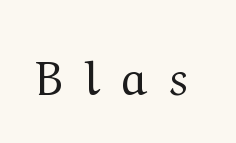
The image shows 48 px regular-weight serif type, upright; set unusually wide letter spacing (+0.48 em), not underlined; medium stroke contrast and a medium x-height.
